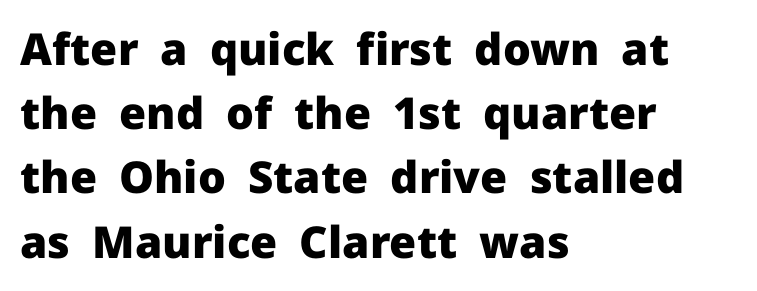
Q: Is the text bold? A: Yes.
Q: Is the text italic (slanted)? A: No, it is upright.
Q: Is the typeface a serif or a sans-serif typeface? A: Sans-serif.
Q: Is the text underlined? A: No.
Q: How is the paragraph aligned? A: Left-aligned.
Q: Is the spacing between letters normal or unusually wide? A: Normal.
Q: Is the spacing between lines tight, normal or loose? A: Normal.
Q: Width (condensed, normal, or wide)? A: Normal.
Q: Stroke contrast? A: Low.
Q: x-height? A: Medium.
Q: Monospaced? A: No.
